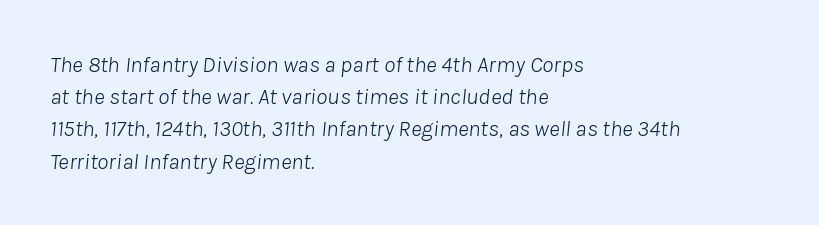
Q: Is the text bold? A: No.
Q: Is the text italic (slanted)? A: Yes, it leans right by about 8 degrees.
Q: Is the text underlined? A: No.
Q: How is the paragraph aligned? A: Left-aligned.
Q: Is the spacing between letters normal or unusually wide? A: Normal.
Q: Is the spacing between lines tight, normal or loose? A: Normal.
